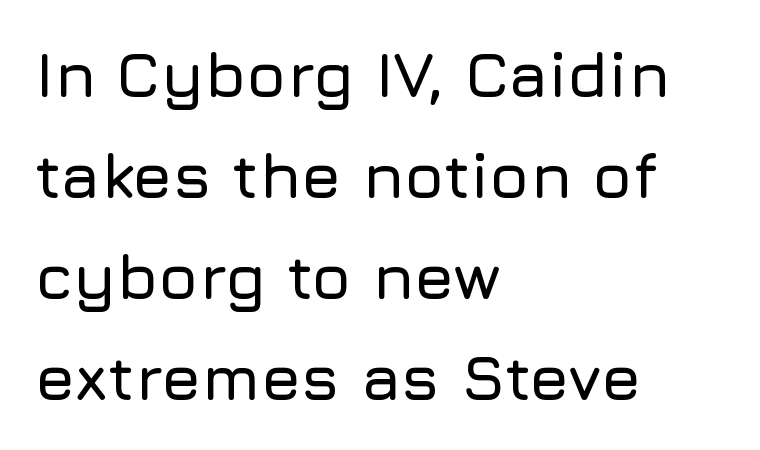
The image shows 64 px sans-serif type, upright; set left-aligned, normal line spacing (1.58x), normal letter spacing, not underlined; low stroke contrast and a medium x-height.
